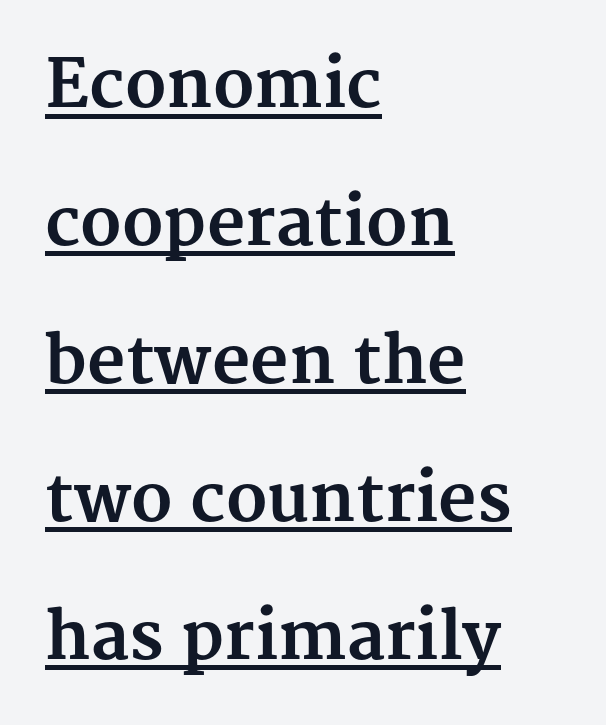
Q: Is the text bold? A: Yes.
Q: Is the text italic (slanted)? A: No, it is upright.
Q: Is the typeface a serif or a sans-serif typeface? A: Serif.
Q: Is the text underlined? A: Yes.
Q: How is the paragraph aligned? A: Left-aligned.
Q: Is the spacing between letters normal or unusually wide? A: Normal.
Q: Is the spacing between lines tight, normal or loose? A: Loose.
Q: Width (condensed, normal, or wide)? A: Normal.
Q: Stroke contrast? A: Medium.
Q: x-height? A: Medium.
Q: Monospaced? A: No.
